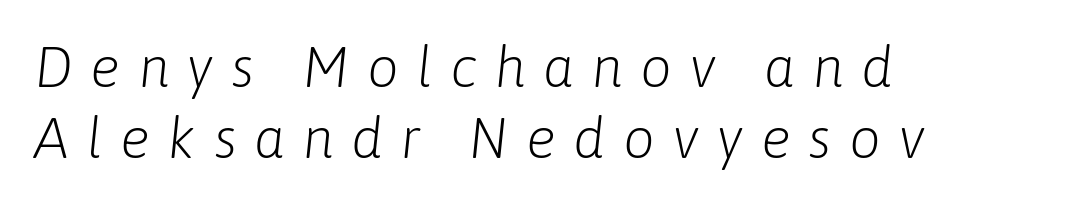
The face used here is proportionally spaced, like ordinary book or web type. Caption: multi-line text, flush left, ragged right. When letters slant like this, we call the style italic. Underline: absent.
